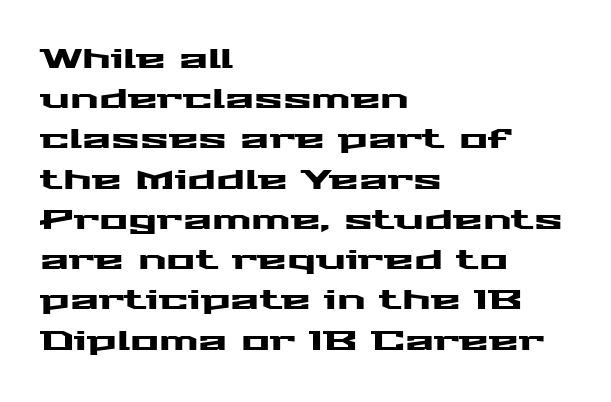
{"italic": "no", "underline": "no", "align": "left", "line_spacing": "normal", "line_spacing_ratio": 1.49, "letter_spacing": "normal", "letter_spacing_em": 0.0, "glyph_px": 27}
